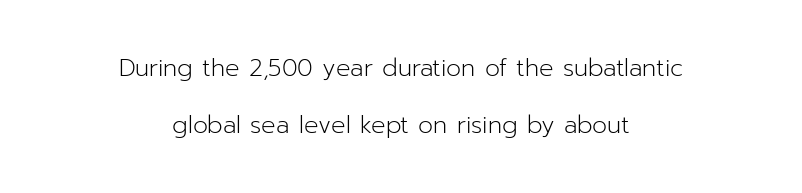
What stands out about the letter spacing? Nothing — it is the standard amount. The paragraph has two soft edges and a firm central axis. No italicization has been applied; the sample stays upright. The zone under the glyphs is completely vacant.
